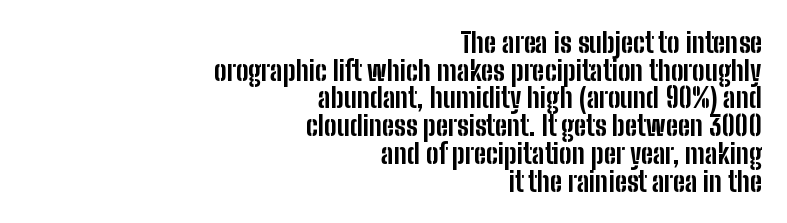
The letters sit at their default tracking, neither squeezed nor spread. The passage is arranged like a letterhead date or caption credit — flush right. This is the regular roman posture of the typeface. Stroke thickness is high; the sample reads as a true bold. How would I describe the line gaps? Narrow and economical.
